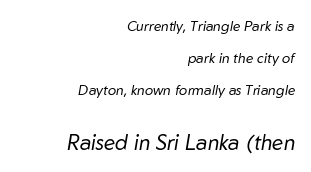
The image shows 21 px text type, italic (leaning right); set right-aligned, loose line spacing (2.27x), normal letter spacing, not underlined; the second (bottom) block is 1.5x larger.
